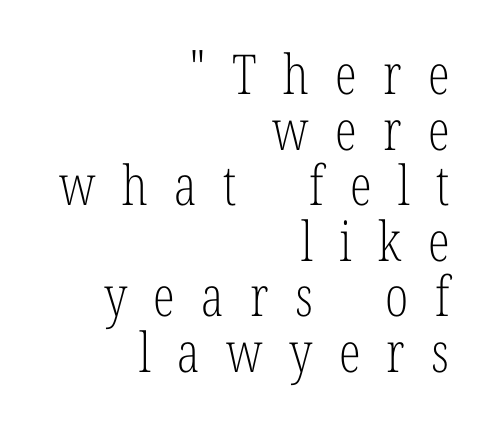
{"serif": "yes", "italic": "no", "bold": "no", "weight": "light", "width": "condensed", "stroke_contrast": "low", "x_height": "medium", "monospaced": "no", "underline": "no", "align": "right", "line_spacing": "tight", "line_spacing_ratio": 1.01, "letter_spacing": "wide", "letter_spacing_em": 0.48, "glyph_px": 55}
